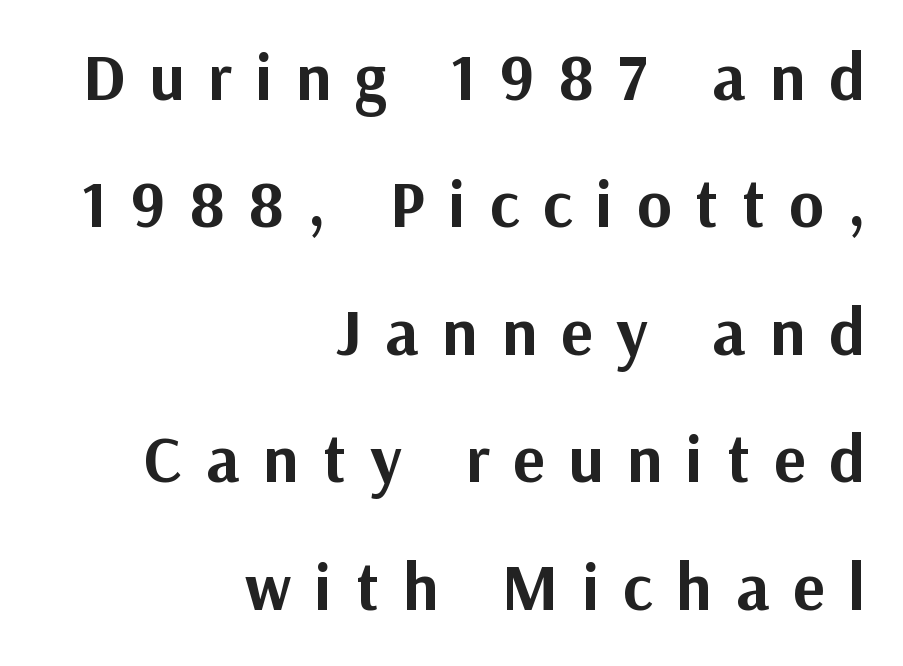
The image shows 66 px bold sans-serif type, upright; set right-aligned, loose line spacing (1.93x), unusually wide letter spacing (+0.36 em), not underlined; medium stroke contrast and a medium x-height.
